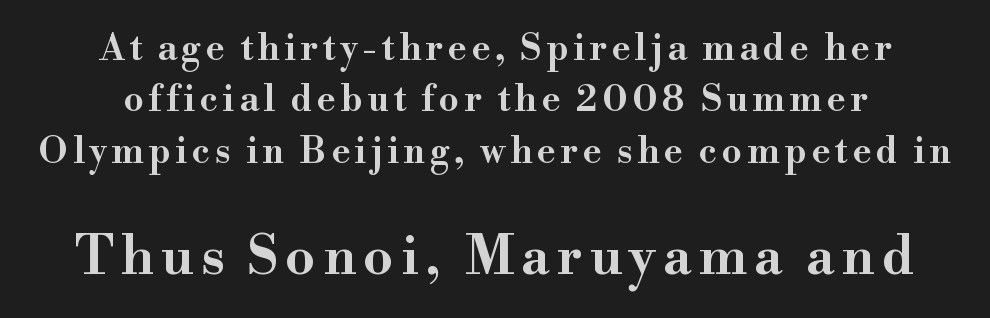
Size contrast runs from small at the top to large at the bottom. Note the varied advance widths — an 'i' is clearly narrower than an 'm'. Ordinary non-slanted type is in use. Horizontal alignment here is central, giving a formal, balanced look. Stroke terminals: seriffed. The zone under the glyphs is completely vacant.
